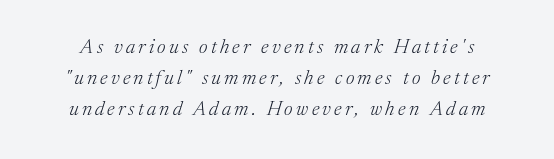
Q: Is the text bold? A: No.
Q: Is the text italic (slanted)? A: Yes, it leans right by about 17 degrees.
Q: Is the text underlined? A: No.
Q: Is the spacing between lines tight, normal or loose? A: Normal.
